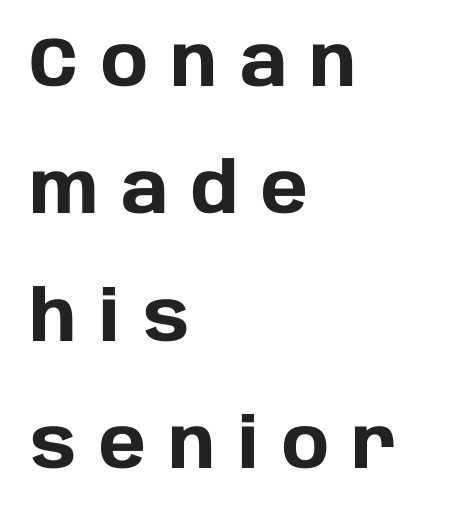
Nope, not italic — everything's standing straight. The compositor pushed each line to the left boundary. Each letter keeps its own natural width here, so spacing adapts to shape. Anything drawn beneath the words? Only blank space.
